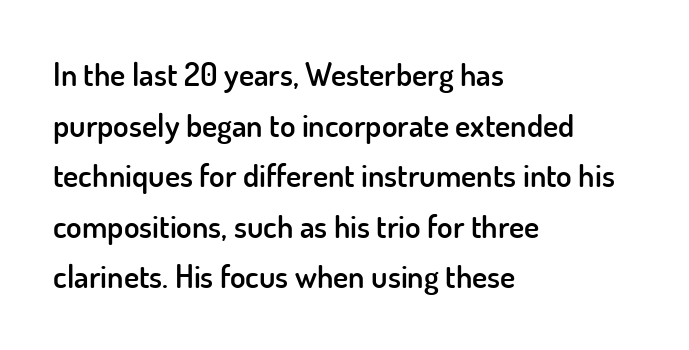
The image shows 32 px semibold sans-serif type, upright; set left-aligned, normal line spacing (1.58x), normal letter spacing, not underlined; low stroke contrast and a small x-height.
